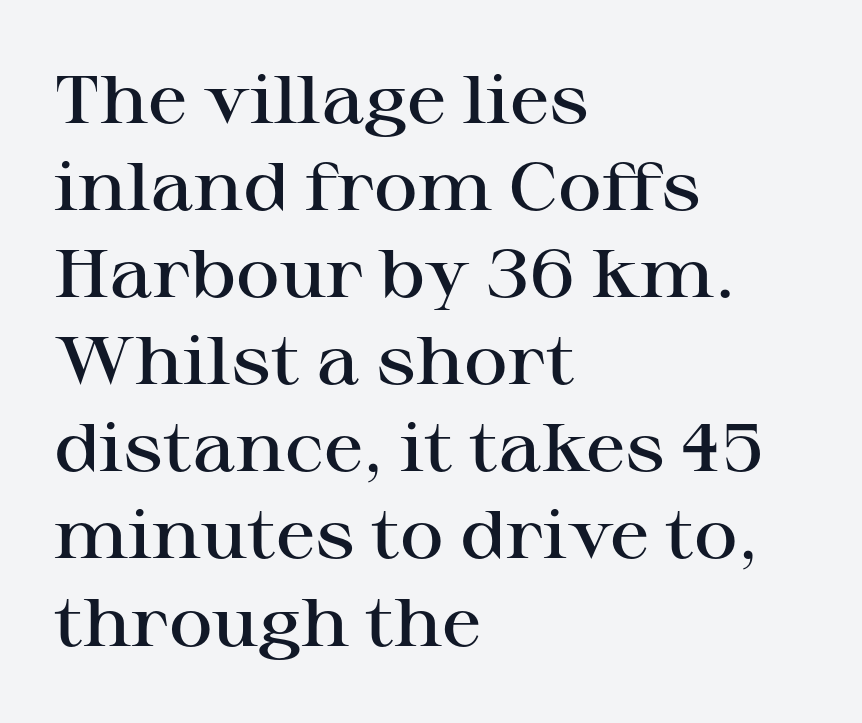
{"serif": "yes", "italic": "no", "bold": "semi", "weight": "semibold", "width": "wide", "stroke_contrast": "high", "x_height": "medium", "monospaced": "no", "underline": "no", "align": "left", "line_spacing": "normal", "line_spacing_ratio": 1.3, "letter_spacing": "normal", "letter_spacing_em": 0.0, "glyph_px": 67}
